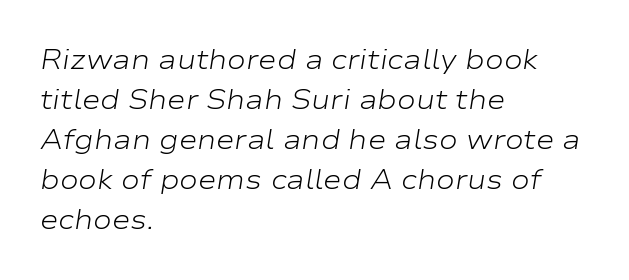
{"italic": "yes", "lean": "right", "slant_degrees": 9, "bold": "no", "weight": "light", "width": "wide", "stroke_contrast": "low", "x_height": "medium", "monospaced": "no", "underline": "no", "align": "left", "line_spacing": "normal", "line_spacing_ratio": 1.43, "letter_spacing": "normal", "letter_spacing_em": 0.0, "glyph_px": 28}
